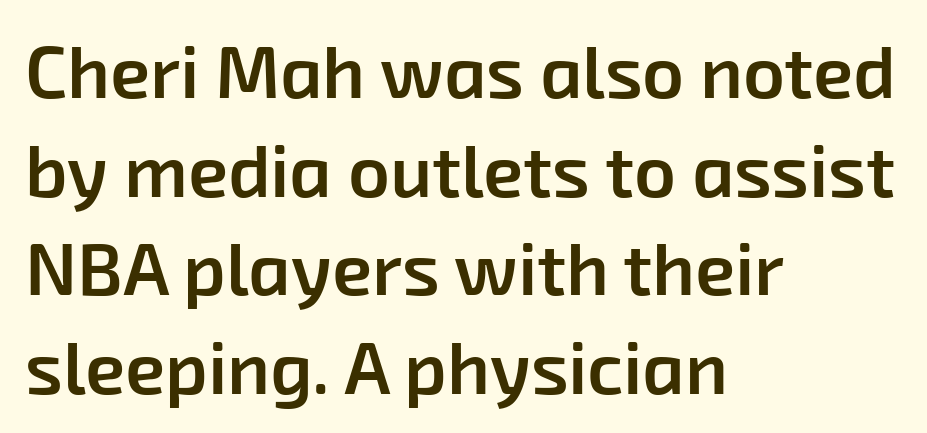
{"serif": "no", "bold": "semi", "weight": "semibold", "width": "normal", "stroke_contrast": "low", "x_height": "medium", "monospaced": "no", "underline": "no", "align": "left", "line_spacing": "normal", "line_spacing_ratio": 1.35, "letter_spacing": "normal", "letter_spacing_em": 0.0, "glyph_px": 73}
